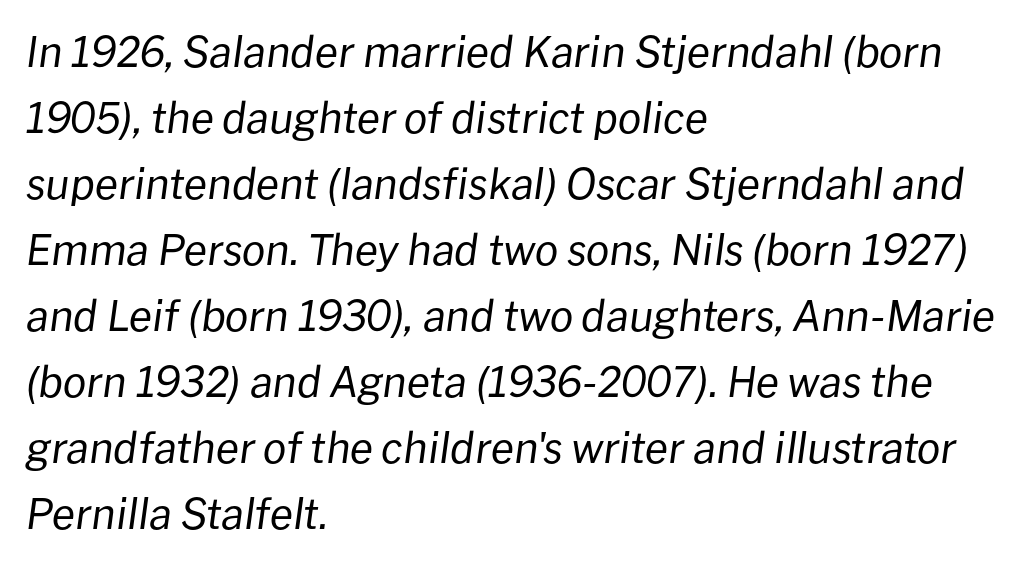
Looks like regular typesetting: each glyph gets only the width it needs. Letters have the restrained weight of plain body copy at most. There is no visible air inserted between adjacent glyphs. The zone under the glyphs is completely vacant. A normal amount of white space separates one row of letters from the next.
